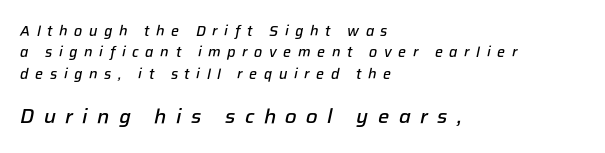
Slightly chunky letters — semibold, I'd say, not full bold. The later block is typeset at a bigger size than the earlier block. The passage shown stacks its lines at a standard gap. Here the glyphs are tracked loosely, breaking word shapes into spaced letters. One-word summary of the alignment: left. No word sits above an underline.
